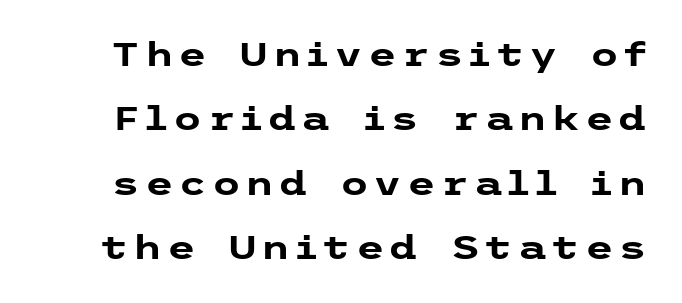
The image shows 33 px heavy, wide sans-serif type, upright; set loose line spacing (1.95x), not underlined; low stroke contrast and a medium x-height.
